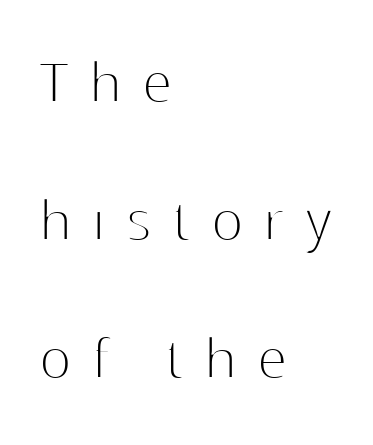
Q: Is the text bold? A: No.
Q: Is the text italic (slanted)? A: No, it is upright.
Q: Is the typeface a serif or a sans-serif typeface? A: Sans-serif.
Q: Is the text underlined? A: No.
Q: How is the paragraph aligned? A: Left-aligned.
Q: Is the spacing between letters normal or unusually wide? A: Unusually wide.
Q: Is the spacing between lines tight, normal or loose? A: Loose.
Q: Width (condensed, normal, or wide)? A: Normal.
Q: Stroke contrast? A: High.
Q: x-height? A: Medium.
Q: Monospaced? A: No.
